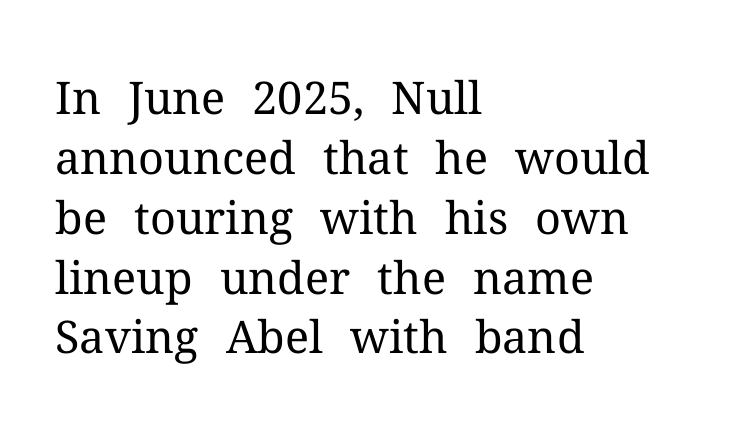
Each letter keeps its own natural width here, so spacing adapts to shape. Line beginnings align vertically; line endings do not. The font family rendered here belongs to the serif group. The font's upright variant was chosen for this text.
